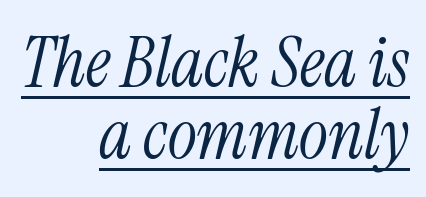
The image shows 69 px light, condensed serif type, italic (leaning right); set right-aligned, tight line spacing (1.04x), normal letter spacing, underlined; medium stroke contrast and a medium x-height.
